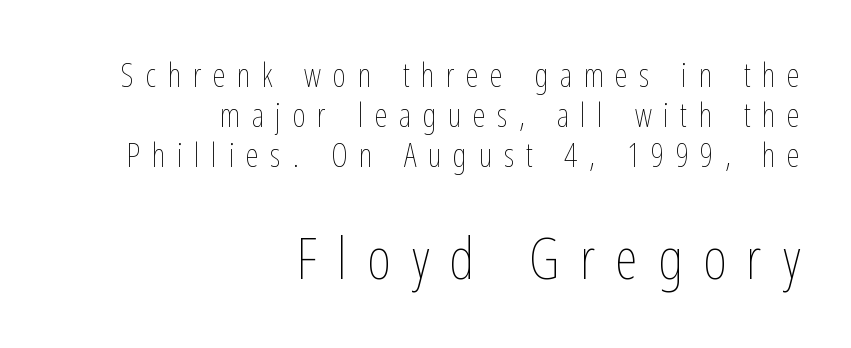
Q: Is the text bold? A: No.
Q: Is the text italic (slanted)? A: No, it is upright.
Q: Is the text underlined? A: No.
Q: How is the paragraph aligned? A: Right-aligned.
Q: Is the spacing between letters normal or unusually wide? A: Unusually wide.
Q: Which block of text is set in a larger size, the first (top) or the second (bottom)? A: The second (bottom) one.
Q: Width (condensed, normal, or wide)? A: Condensed.
Q: Stroke contrast? A: Low.
Q: x-height? A: Medium.
Q: Monospaced? A: No.
